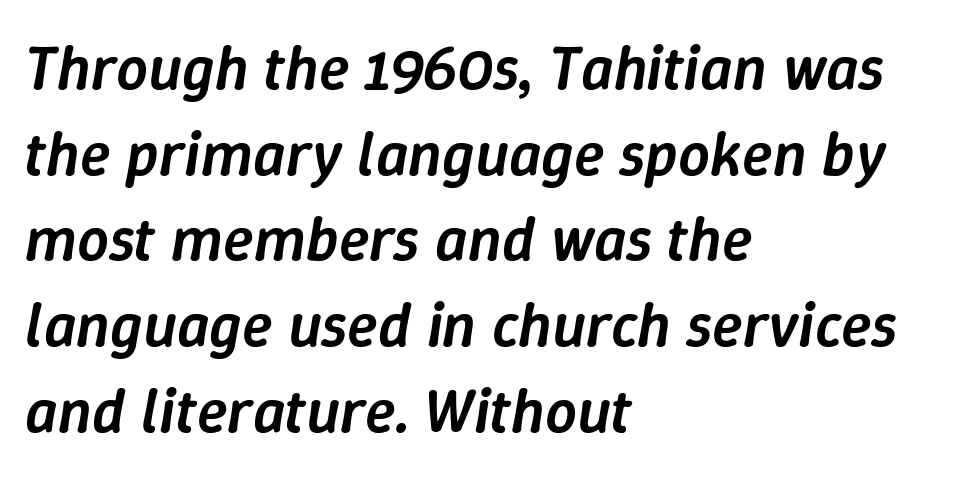
Compared with ordinary roman type, these characters are visibly tilted. Has an underline been added? It has not. Does the weight exceed regular? Yes, but only to semibold. The rows are spaced the way most documents space them. The ragged edge is on the right, which tells us the setting is flush left.
